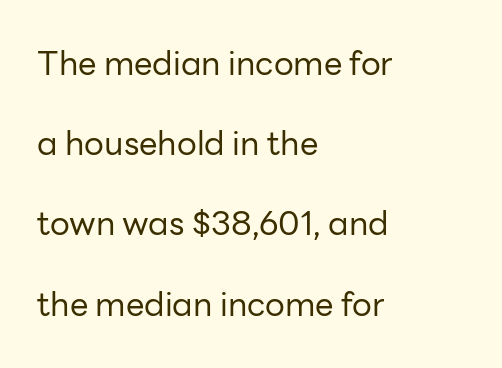
The image shows 33 px regular-weight sans-serif type, upright; set left-aligned, loose line spacing (2.43x), normal letter spacing, not underlined; low stroke contrast and a medium x-height.
